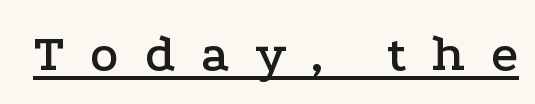
Q: Is the text italic (slanted)? A: No, it is upright.
Q: Is the typeface a serif or a sans-serif typeface? A: Serif.
Q: Is the text underlined? A: Yes.
Q: Is the spacing between letters normal or unusually wide? A: Unusually wide.
Q: Width (condensed, normal, or wide)? A: Wide.
Q: Stroke contrast? A: Low.
Q: x-height? A: Medium.
Q: Monospaced? A: No.
